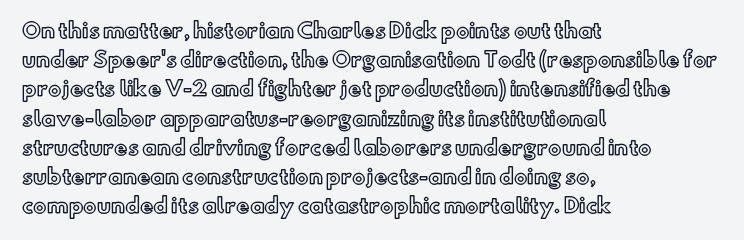
The image shows 20 px text type, upright; set left-aligned, normal line spacing (1.46x), normal letter spacing, not underlined.
